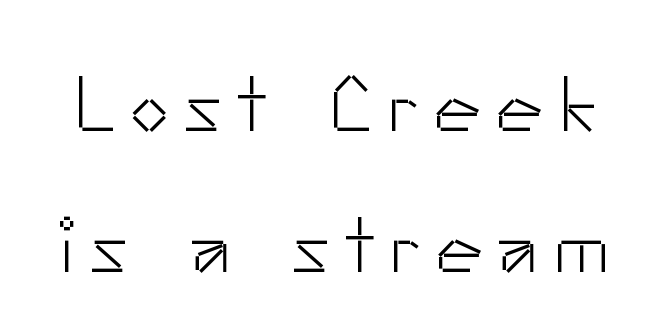
Type without underlining. Italic: no, the glyphs are upright roman. Do the characters align in a grid? No, the font is proportional. Bold? No — there's no thickening of the strokes. This rendering employs a face without finishing strokes, i.e., a sans-serif.
